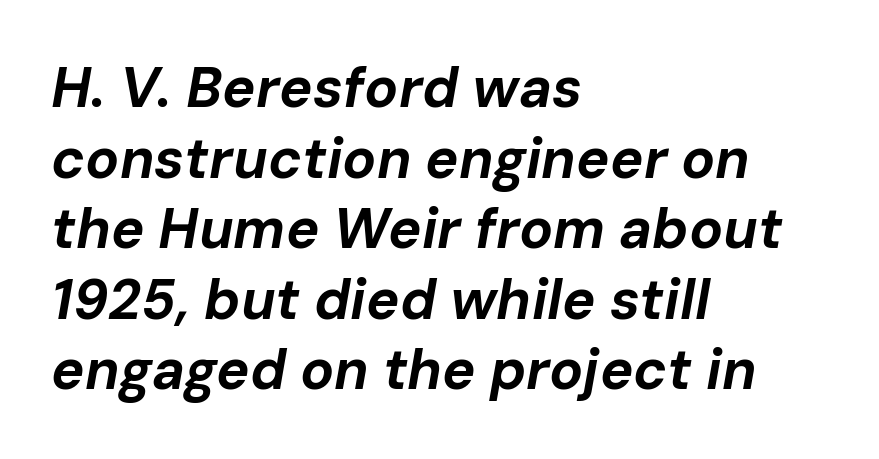
The typesetter chose a ragged-right arrangement here. Here the glyphs are tracked normally, forming tight word shapes. The lettering tilts uniformly, giving the passage an italic look. Looks like regular typesetting: each glyph gets only the width it needs.
